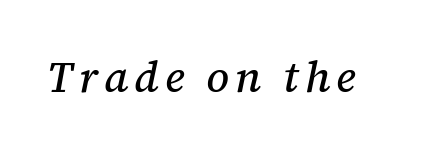
{"serif": "yes", "italic": "yes", "lean": "right", "slant_degrees": 12, "width": "normal", "stroke_contrast": "medium", "x_height": "medium", "monospaced": "no", "underline": "no", "glyph_px": 43}
